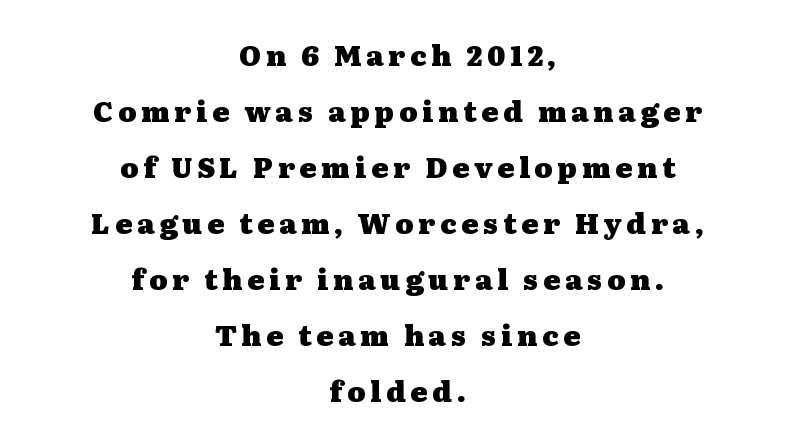
{"serif": "yes", "italic": "no", "bold": "yes", "weight": "heavy", "width": "wide", "stroke_contrast": "medium", "x_height": "medium", "monospaced": "no", "underline": "no", "align": "center", "line_spacing": "loose", "line_spacing_ratio": 2.0, "glyph_px": 28}
